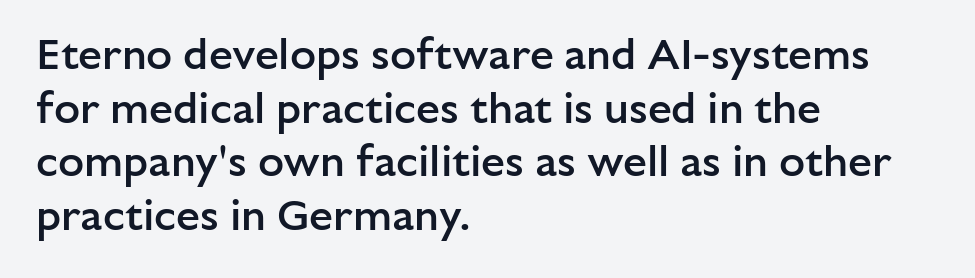
{"serif": "no", "italic": "no", "bold": "semi", "weight": "semibold", "width": "normal", "stroke_contrast": "low", "x_height": "medium", "monospaced": "no", "underline": "no", "align": "left", "line_spacing": "normal", "line_spacing_ratio": 1.25, "letter_spacing": "normal", "letter_spacing_em": 0.0, "glyph_px": 43}
